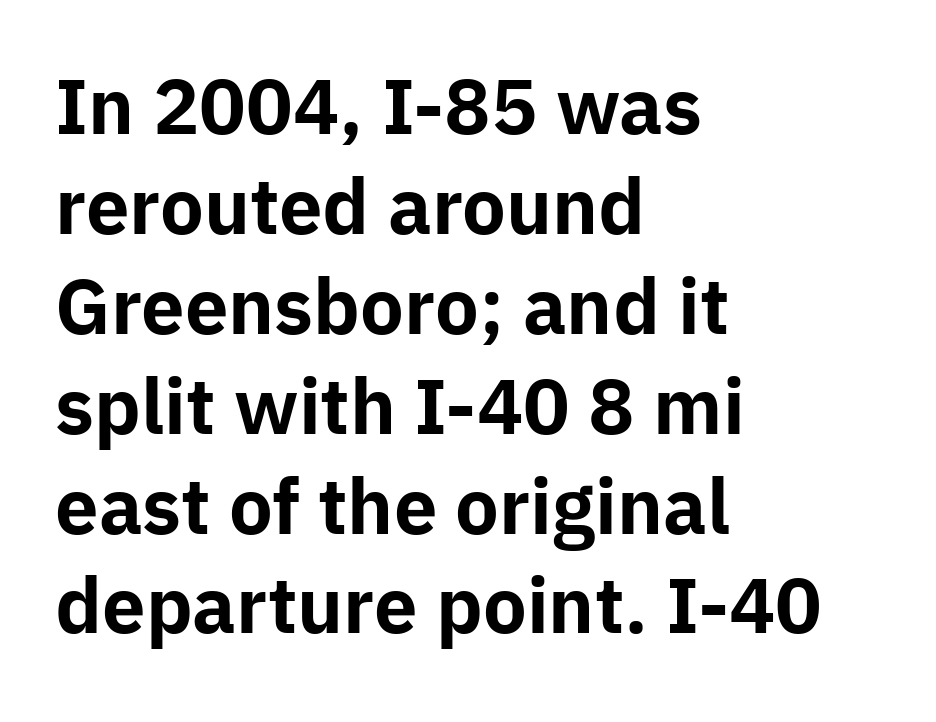
Character widths vary here, with narrow letters taking less room than wide ones. This rendering leaves character spacing at its baseline value. The string is rendered with underlining switched off. Every character sits straight up, as roman type does. The letters carry no serifs — their stems end cleanly without finishing strokes.
